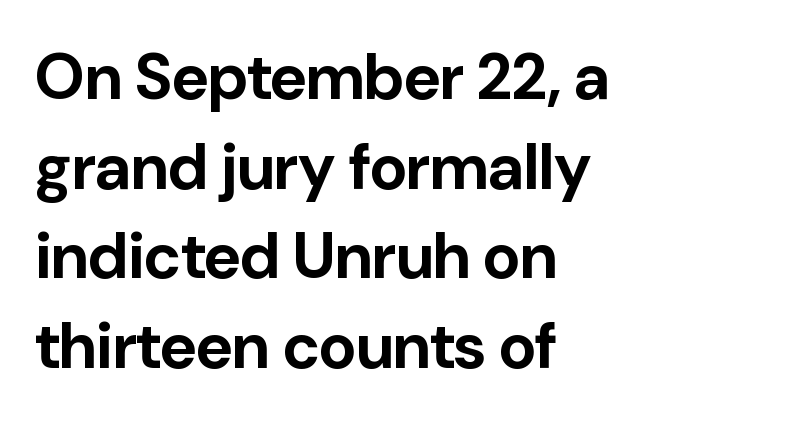
Q: Is the text bold? A: Yes.
Q: Is the text italic (slanted)? A: No, it is upright.
Q: Is the typeface a serif or a sans-serif typeface? A: Sans-serif.
Q: Is the text underlined? A: No.
Q: How is the paragraph aligned? A: Left-aligned.
Q: Is the spacing between letters normal or unusually wide? A: Normal.
Q: Is the spacing between lines tight, normal or loose? A: Normal.
Q: Width (condensed, normal, or wide)? A: Normal.
Q: Stroke contrast? A: Low.
Q: x-height? A: Medium.
Q: Monospaced? A: No.
